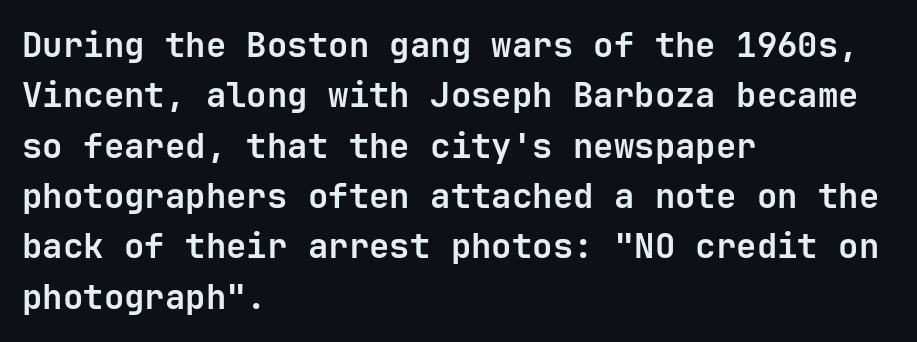
A classic flush-left, rag-right setting is used for this passage. Unmarked baselines from the first word to the last. Default kerning and tracking; the words read as compact shapes. Summary of vertical rhythm: regular, with standard interline spacing. When letters stand straight like this, we call the style roman or upright.
